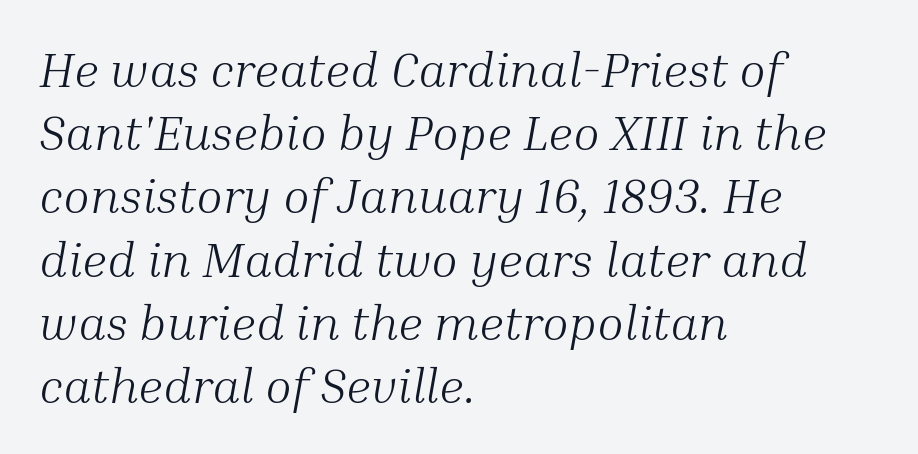
Q: Is the text bold? A: No.
Q: Is the text italic (slanted)? A: Yes, it leans right by about 10 degrees.
Q: Is the typeface a serif or a sans-serif typeface? A: Serif.
Q: Is the text underlined? A: No.
Q: How is the paragraph aligned? A: Left-aligned.
Q: Is the spacing between letters normal or unusually wide? A: Normal.
Q: Is the spacing between lines tight, normal or loose? A: Normal.
Q: Width (condensed, normal, or wide)? A: Normal.
Q: Stroke contrast? A: Medium.
Q: x-height? A: Medium.
Q: Monospaced? A: No.
